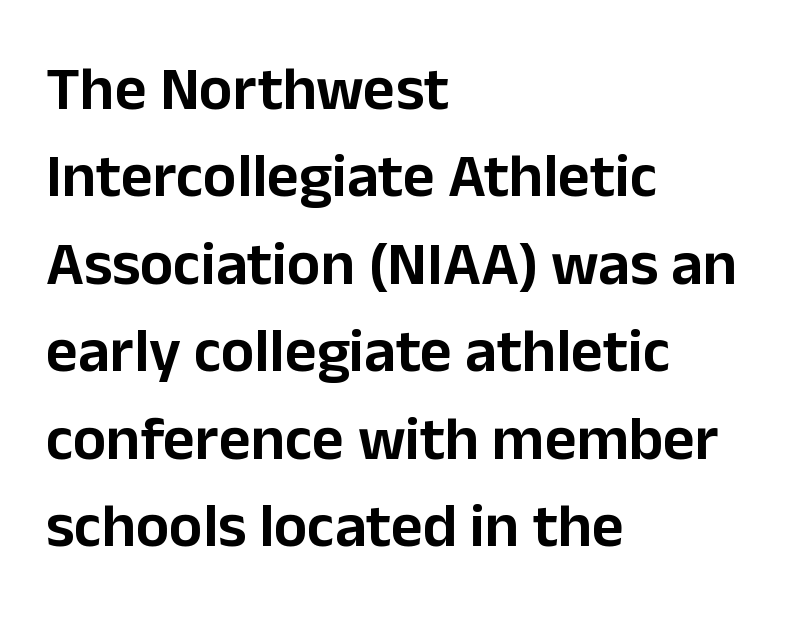
Q: Is the text italic (slanted)? A: No, it is upright.
Q: Is the typeface a serif or a sans-serif typeface? A: Sans-serif.
Q: Is the text underlined? A: No.
Q: How is the paragraph aligned? A: Left-aligned.
Q: Is the spacing between letters normal or unusually wide? A: Normal.
Q: Is the spacing between lines tight, normal or loose? A: Normal.
Q: Width (condensed, normal, or wide)? A: Normal.
Q: Stroke contrast? A: Low.
Q: x-height? A: Medium.
Q: Monospaced? A: No.
